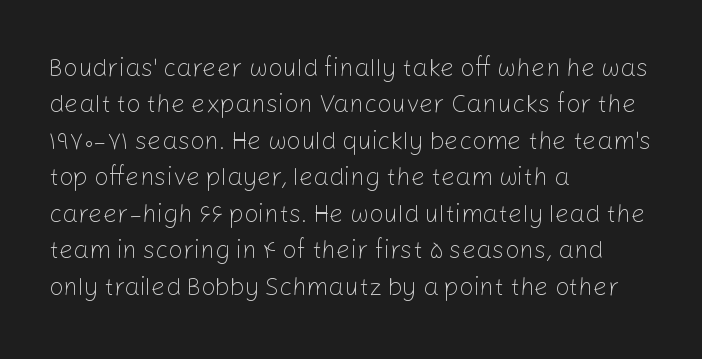
The image shows 25 px text type, upright; set left-aligned, normal line spacing (1.46x), normal letter spacing, not underlined.
